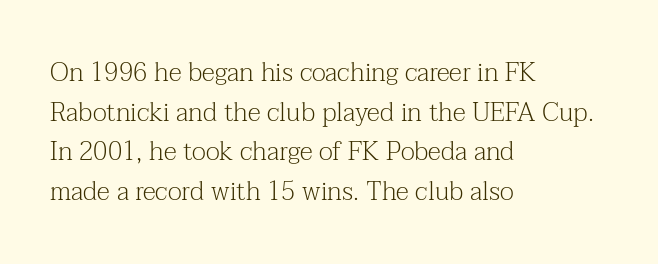
{"italic": "no", "bold": "no", "underline": "no", "align": "left", "line_spacing": "normal", "line_spacing_ratio": 1.52, "letter_spacing": "normal", "letter_spacing_em": 0.0, "glyph_px": 26}
